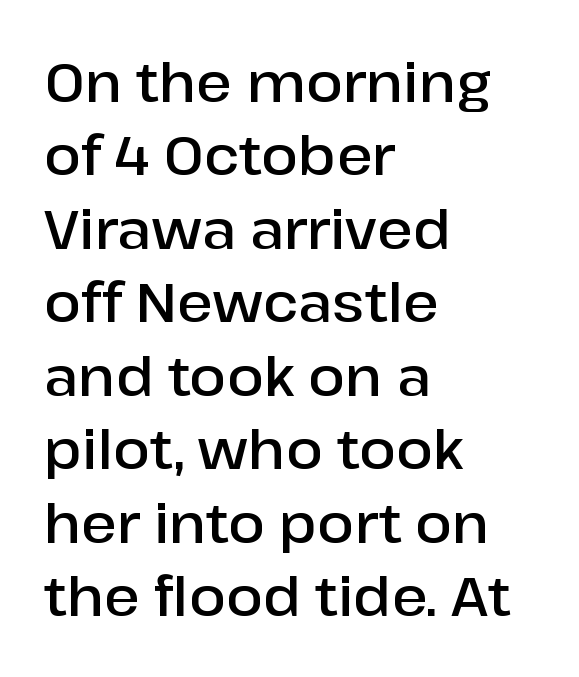
The image shows 54 px semibold sans-serif type, upright; set left-aligned, normal line spacing (1.36x), normal letter spacing, not underlined; low stroke contrast and a medium x-height.
